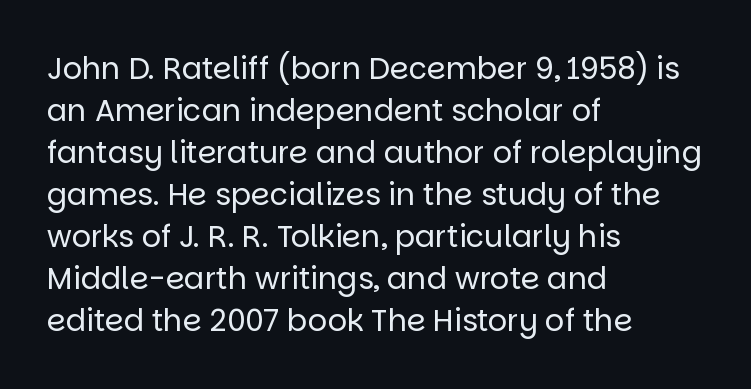
{"serif": "no", "italic": "no", "bold": "no", "weight": "regular", "width": "normal", "stroke_contrast": "low", "x_height": "large", "monospaced": "no", "underline": "no", "align": "left", "line_spacing": "normal", "line_spacing_ratio": 1.4, "letter_spacing": "normal", "letter_spacing_em": 0.0, "glyph_px": 30}
